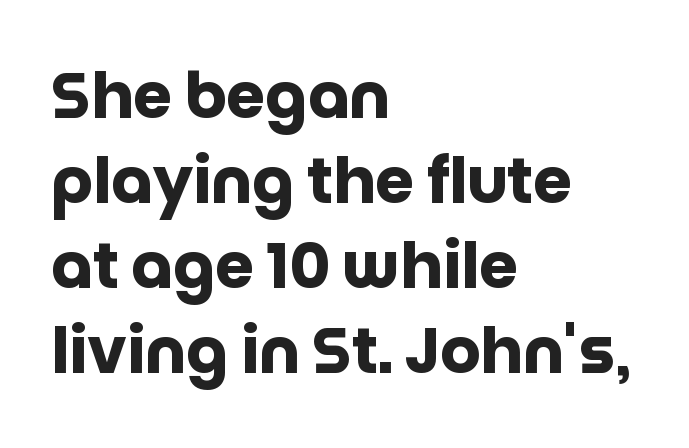
The image shows 63 px heavy sans-serif type, upright; set left-aligned, normal line spacing (1.35x), normal letter spacing, not underlined; low stroke contrast and a large x-height.
